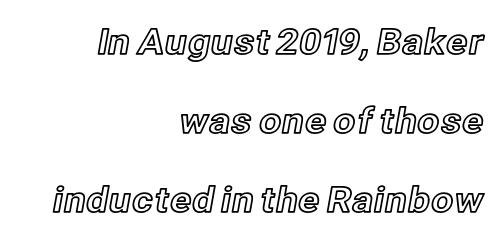
Type without underlining. Think of a printed novel: that variable character pitch is what you see here. The tracking reads as untouched default to a designer's eye. Rows of type keep a wide berth in the vertical direction. The lines in this sample share a right terminus and differ only in where they begin.
